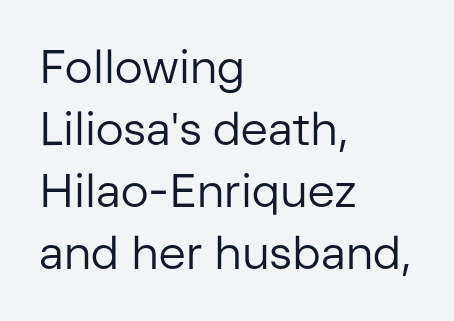
Q: Is the text bold? A: No.
Q: Is the text italic (slanted)? A: No, it is upright.
Q: Is the typeface a serif or a sans-serif typeface? A: Sans-serif.
Q: Is the text underlined? A: No.
Q: How is the paragraph aligned? A: Left-aligned.
Q: Is the spacing between letters normal or unusually wide? A: Normal.
Q: Is the spacing between lines tight, normal or loose? A: Normal.
Q: Width (condensed, normal, or wide)? A: Normal.
Q: Stroke contrast? A: Low.
Q: x-height? A: Medium.
Q: Monospaced? A: No.
